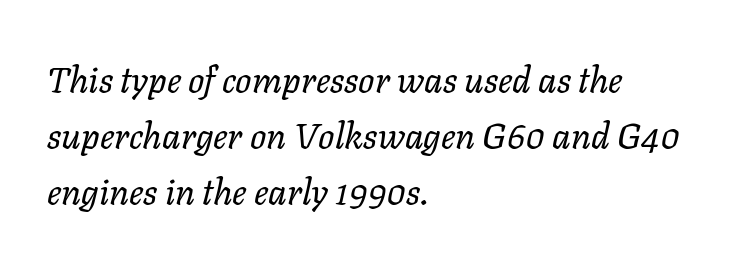
{"italic": "yes", "lean": "right", "slant_degrees": 11, "bold": "no", "weight": "regular", "width": "normal", "stroke_contrast": "low", "x_height": "medium", "monospaced": "no", "underline": "no", "align": "left", "line_spacing": "normal", "line_spacing_ratio": 1.55, "letter_spacing": "normal", "letter_spacing_em": 0.0, "glyph_px": 36}
